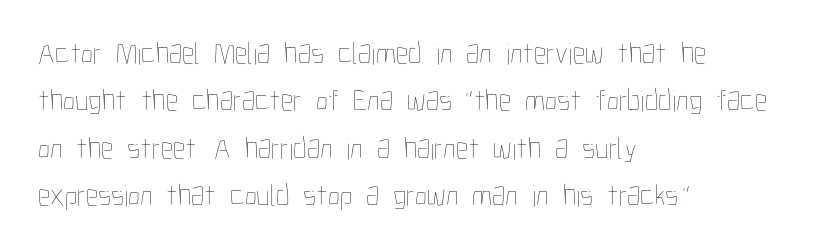
Proportional: the letters do not fall into vertical columns. Stems here are at most as thick as an everyday book face. The passage shown is not underscored anywhere. The specimen reads as upright at a glance. There is no visible air inserted between adjacent glyphs.
